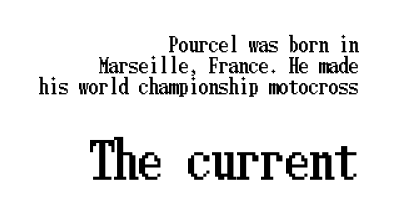
The zone under the glyphs is completely vacant. Tracking here is standard; glyphs follow each other at the usual distance. Unlike italic type, these characters show no tilt at all. The letters in the lower block stand taller than those in the block above. The compositor pushed each line to the right boundary. Compared with typical paragraphs, the rows here are closer together.
